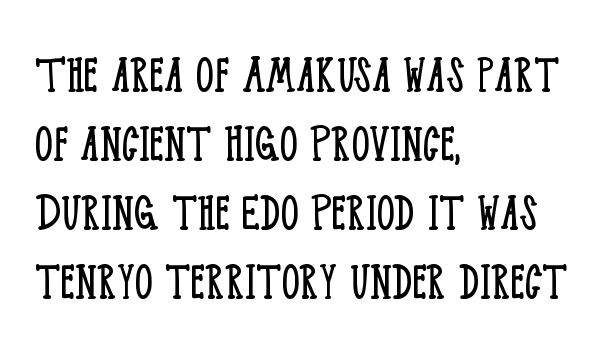
{"serif": "yes", "italic": "no", "bold": "no", "weight": "light", "width": "condensed", "stroke_contrast": "low", "x_height": "large", "monospaced": "no", "underline": "no", "align": "left", "line_spacing_ratio": 1.21, "letter_spacing": "normal", "letter_spacing_em": 0.0, "glyph_px": 57}
